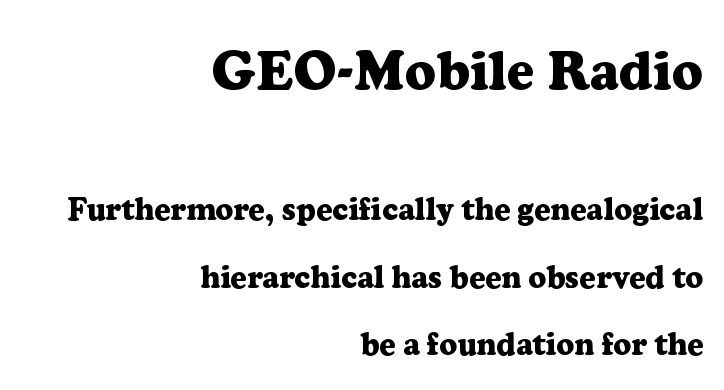
I'd describe the lettering as bold — thick and assertive. The letters advance in unequal steps, a hallmark of proportional type. Does the leading feel generous? Absolutely, it's lavish. The foot of each line stays bare and open. Spacing between characters is what you'd get straight out of the box.
